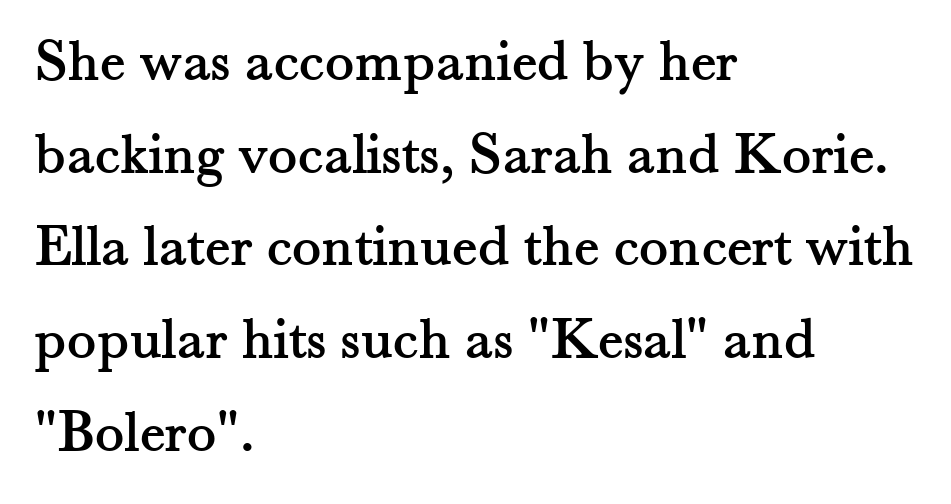
{"serif": "yes", "italic": "no", "width": "normal", "stroke_contrast": "medium", "x_height": "small", "monospaced": "no", "underline": "no", "align": "left", "line_spacing": "normal", "line_spacing_ratio": 1.52, "letter_spacing": "normal", "letter_spacing_em": 0.0, "glyph_px": 61}
